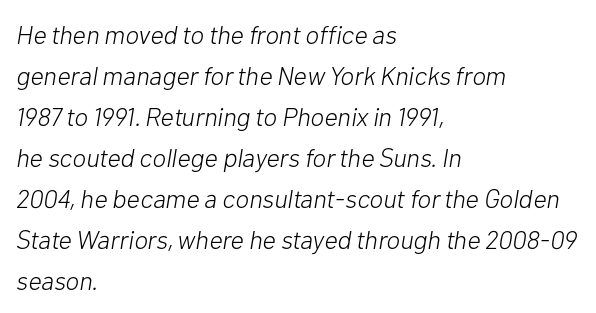
The glyphs are unaccompanied by any horizontal stroke below them. This is oblique type, the kind used for emphasis or titles. Here the glyphs are tracked normally, forming tight word shapes. Horizontal alignment here is leftward, the default for most running prose.
